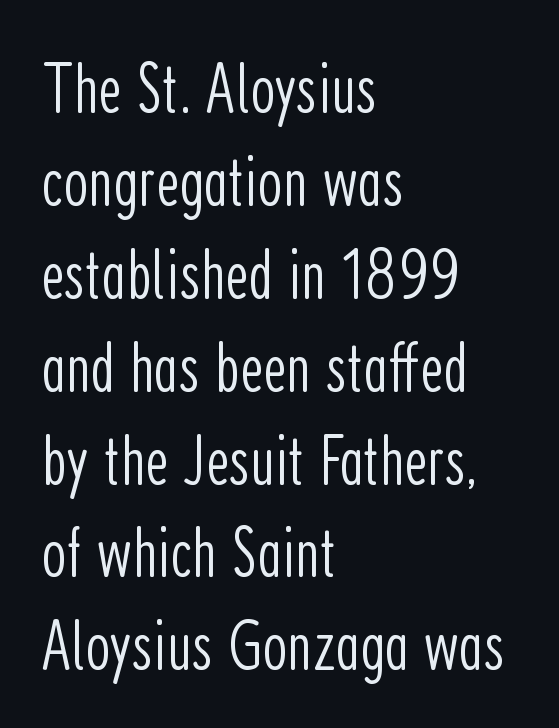
The image shows 72 px light, condensed sans-serif type, upright; set left-aligned, normal line spacing (1.29x), normal letter spacing, not underlined; low stroke contrast and a medium x-height.
